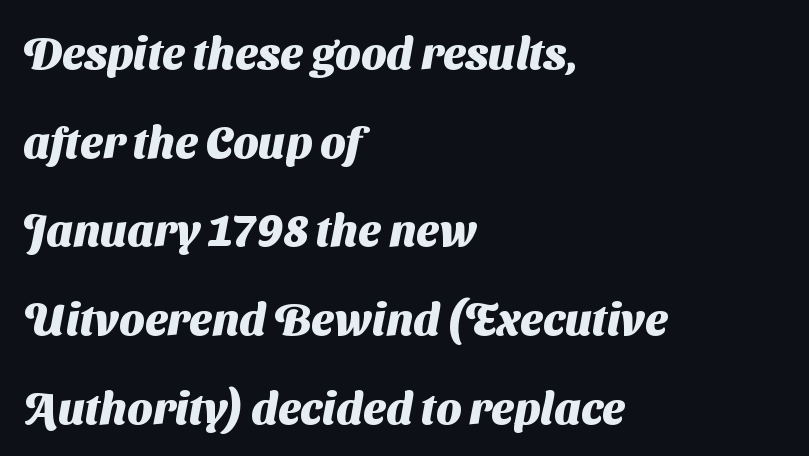
{"serif": "no", "bold": "yes", "weight": "heavy", "width": "normal", "stroke_contrast": "medium", "x_height": "medium", "monospaced": "no", "underline": "no", "align": "left", "line_spacing": "loose", "line_spacing_ratio": 1.97, "letter_spacing": "normal", "letter_spacing_em": 0.0, "glyph_px": 45}
